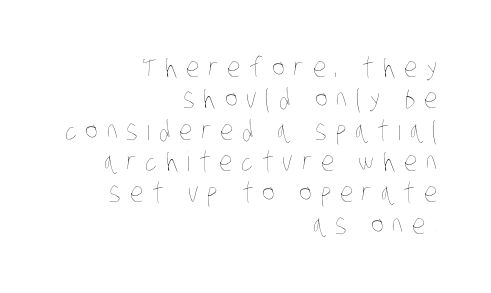
Q: Is the text bold? A: No.
Q: Is the text underlined? A: No.
Q: How is the paragraph aligned? A: Right-aligned.
Q: Is the spacing between letters normal or unusually wide? A: Unusually wide.
